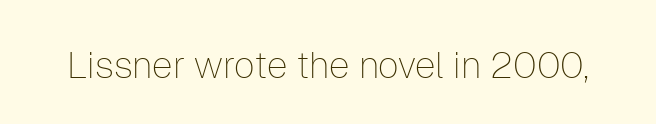
{"serif": "no", "italic": "no", "bold": "no", "weight": "thin", "width": "normal", "stroke_contrast": "low", "x_height": "medium", "monospaced": "no", "underline": "no", "letter_spacing": "normal", "letter_spacing_em": 0.0, "glyph_px": 37}
